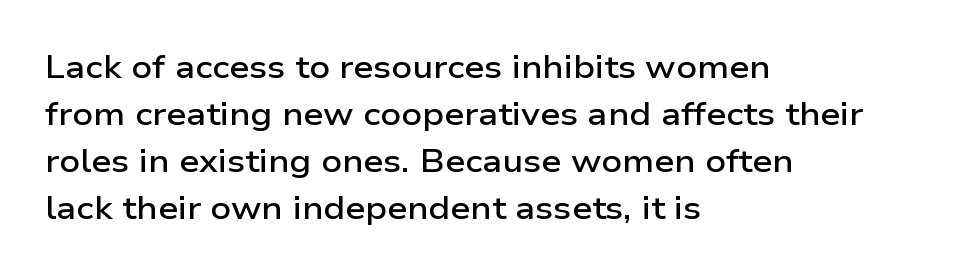
Q: Is the text bold? A: Semi-bold.
Q: Is the text italic (slanted)? A: No, it is upright.
Q: Is the typeface a serif or a sans-serif typeface? A: Sans-serif.
Q: Is the text underlined? A: No.
Q: How is the paragraph aligned? A: Left-aligned.
Q: Is the spacing between letters normal or unusually wide? A: Normal.
Q: Is the spacing between lines tight, normal or loose? A: Normal.
Q: Width (condensed, normal, or wide)? A: Wide.
Q: Stroke contrast? A: Low.
Q: x-height? A: Medium.
Q: Monospaced? A: No.
